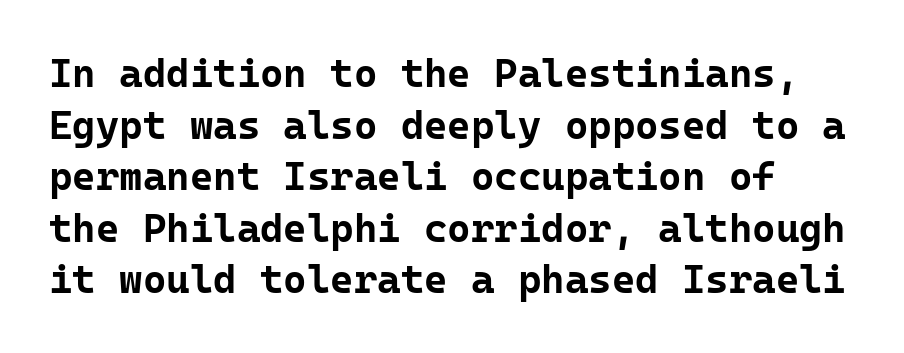
{"serif": "no", "italic": "no", "bold": "yes", "weight": "bold", "width": "normal", "stroke_contrast": "low", "x_height": "medium", "monospaced": "yes", "underline": "no", "line_spacing": "normal", "line_spacing_ratio": 1.29, "letter_spacing": "normal", "letter_spacing_em": 0.0, "glyph_px": 40}
